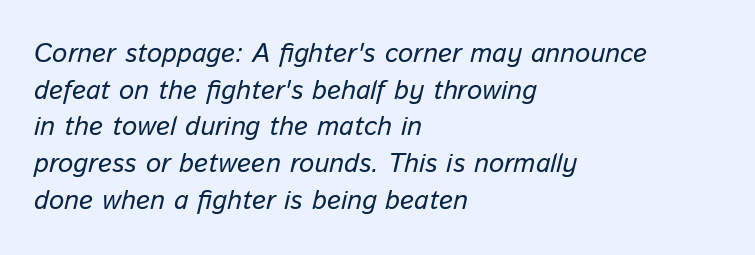
Alignment: flush left. A typesetter would call this leading conventional body-copy spacing. Default kerning and tracking; the words read as compact shapes. Would a proofreader flag this as italicized? Yes. Underlining? Definitely not there.
